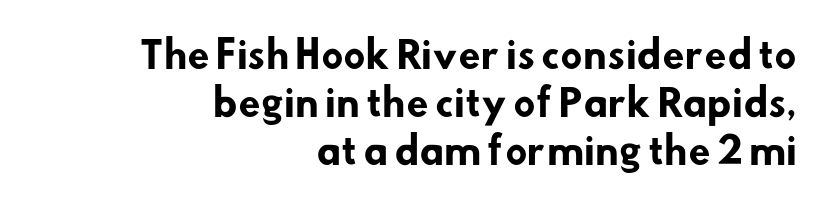
{"serif": "no", "bold": "yes", "weight": "heavy", "width": "normal", "stroke_contrast": "low", "x_height": "small", "monospaced": "no", "underline": "no", "align": "right", "line_spacing": "normal", "line_spacing_ratio": 1.33, "letter_spacing": "normal", "letter_spacing_em": 0.0, "glyph_px": 36}
